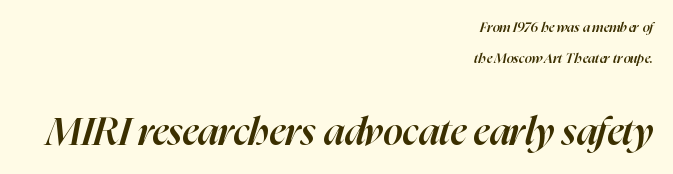
Q: Is the text bold? A: Semi-bold.
Q: Is the text italic (slanted)? A: Yes, it leans right by about 16 degrees.
Q: Is the text underlined? A: No.
Q: How is the paragraph aligned? A: Right-aligned.
Q: Is the spacing between letters normal or unusually wide? A: Normal.
Q: Is the spacing between lines tight, normal or loose? A: Loose.
Q: Which block of text is set in a larger size, the first (top) or the second (bottom)? A: The second (bottom) one.
Q: Width (condensed, normal, or wide)? A: Normal.
Q: Stroke contrast? A: High.
Q: x-height? A: Medium.
Q: Monospaced? A: No.
